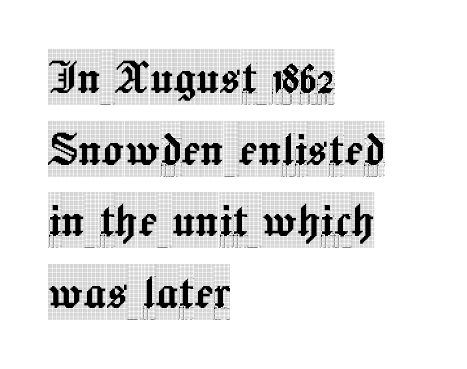
Q: Is the text italic (slanted)? A: No, it is upright.
Q: Is the typeface a serif or a sans-serif typeface? A: Serif.
Q: Is the text underlined? A: No.
Q: How is the paragraph aligned? A: Left-aligned.
Q: Is the spacing between letters normal or unusually wide? A: Normal.
Q: Is the spacing between lines tight, normal or loose? A: Normal.
Q: Width (condensed, normal, or wide)? A: Condensed.
Q: x-height? A: Large.
Q: Monospaced? A: No.
